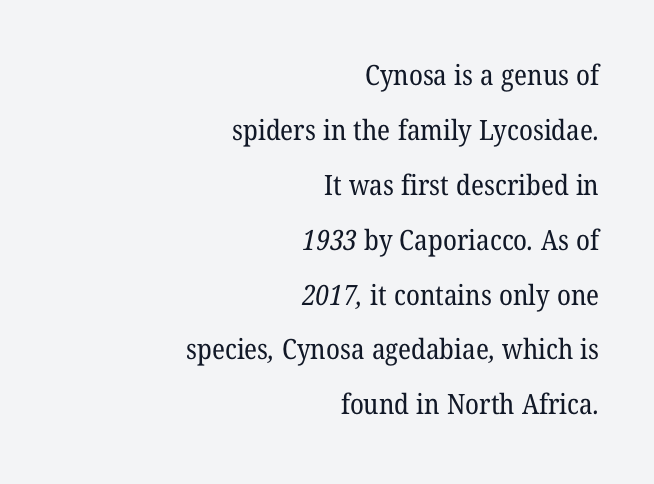
The image shows 28 px regular-weight serif type; set right-aligned, loose line spacing (1.96x), normal letter spacing, not underlined; low stroke contrast and a medium x-height.
